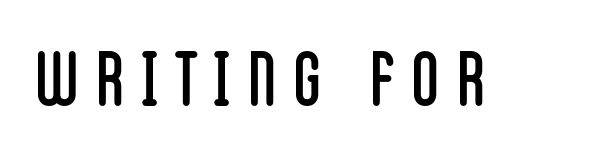
Q: Is the text bold? A: No.
Q: Is the text italic (slanted)? A: No, it is upright.
Q: Is the typeface a serif or a sans-serif typeface? A: Sans-serif.
Q: Is the text underlined? A: No.
Q: Is the spacing between letters normal or unusually wide? A: Unusually wide.
Q: Width (condensed, normal, or wide)? A: Condensed.
Q: Stroke contrast? A: Low.
Q: x-height? A: Large.
Q: Monospaced? A: No.
